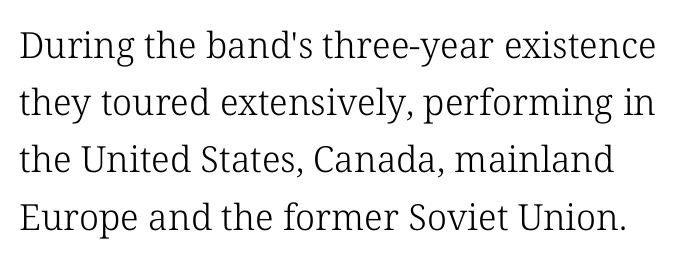
The image shows 36 px light serif type, upright; set normal line spacing (1.59x), normal letter spacing, not underlined; low stroke contrast and a medium x-height.
